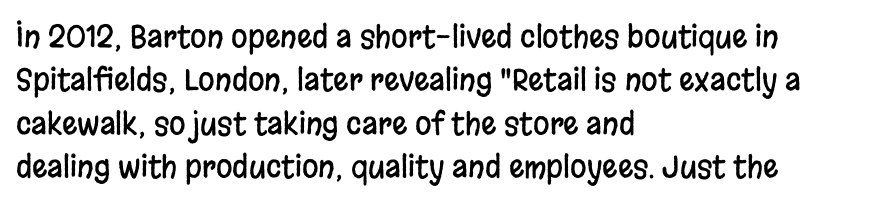
Q: Is the text italic (slanted)? A: No, it is upright.
Q: Is the typeface a serif or a sans-serif typeface? A: Sans-serif.
Q: Is the text underlined? A: No.
Q: How is the paragraph aligned? A: Left-aligned.
Q: Is the spacing between letters normal or unusually wide? A: Normal.
Q: Is the spacing between lines tight, normal or loose? A: Normal.
Q: Width (condensed, normal, or wide)? A: Condensed.
Q: Stroke contrast? A: Low.
Q: x-height? A: Large.
Q: Monospaced? A: No.
